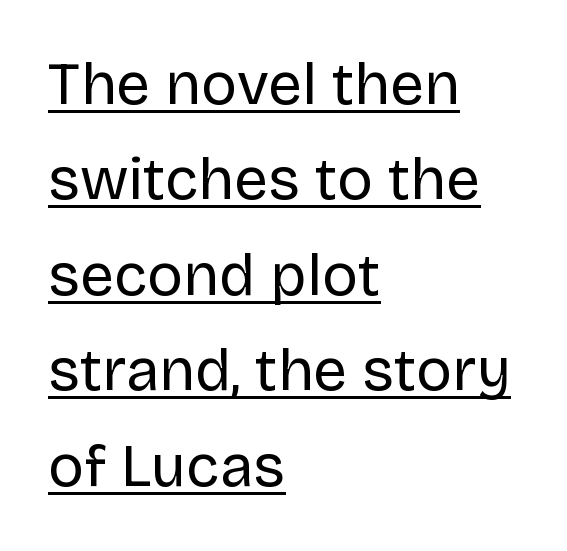
The letters advance in unequal steps, a hallmark of proportional type. Weight class: somewhere from thin through regular. Notice how descenders clear the ascenders below comfortably — that's standard leading. Notice how the stems are strictly vertical — no italics here. Each word holds together tightly as a unit, with standard inter-letter gaps. I'd call this a sans setting — the letters go barefoot.
